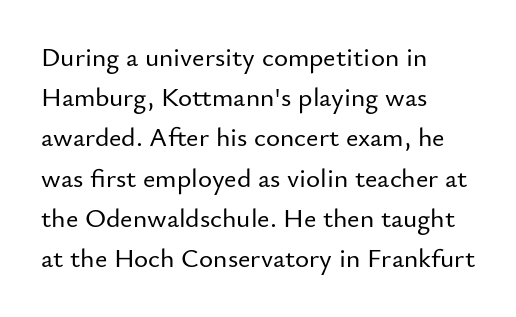
Summary of vertical rhythm: regular, with standard interline spacing. No italicization has been applied; the sample stays upright. One-word summary of the alignment: left. The line texture is even and compact thanks to regular tracking. The space directly below the letters is spotless.
